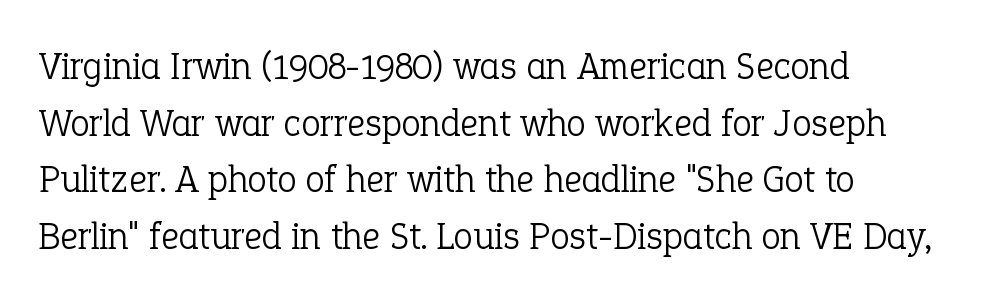
Q: Is the text bold? A: No.
Q: Is the text italic (slanted)? A: No, it is upright.
Q: Is the typeface a serif or a sans-serif typeface? A: Serif.
Q: Is the text underlined? A: No.
Q: How is the paragraph aligned? A: Left-aligned.
Q: Is the spacing between letters normal or unusually wide? A: Normal.
Q: Is the spacing between lines tight, normal or loose? A: Normal.
Q: Width (condensed, normal, or wide)? A: Normal.
Q: Stroke contrast? A: Low.
Q: x-height? A: Medium.
Q: Monospaced? A: No.
